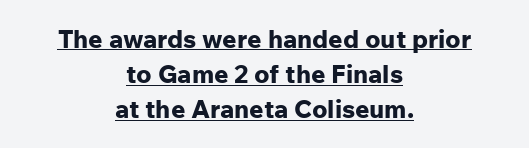
Q: Is the text bold? A: Yes.
Q: Is the text italic (slanted)? A: No, it is upright.
Q: Is the text underlined? A: Yes.
Q: How is the paragraph aligned? A: Centered.
Q: Is the spacing between letters normal or unusually wide? A: Normal.
Q: Is the spacing between lines tight, normal or loose? A: Normal.
